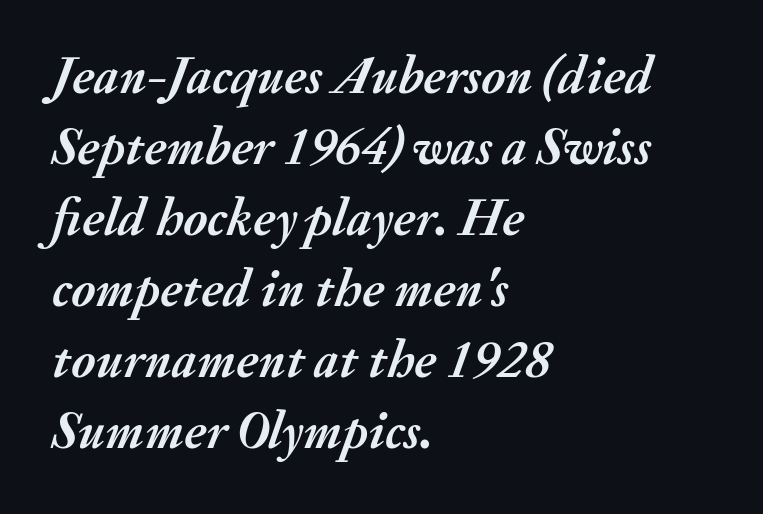
{"italic": "yes", "lean": "right", "slant_degrees": 20, "bold": "yes", "weight": "semibold", "width": "normal", "stroke_contrast": "medium", "x_height": "small", "monospaced": "no", "underline": "no", "align": "left", "line_spacing": "normal", "line_spacing_ratio": 1.34, "letter_spacing": "normal", "letter_spacing_em": 0.0, "glyph_px": 53}
